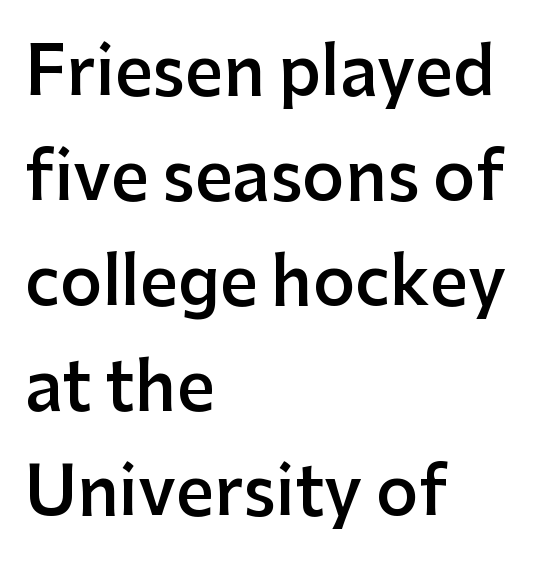
Q: Is the text bold? A: Semi-bold.
Q: Is the text italic (slanted)? A: No, it is upright.
Q: Is the typeface a serif or a sans-serif typeface? A: Sans-serif.
Q: Is the text underlined? A: No.
Q: How is the paragraph aligned? A: Left-aligned.
Q: Is the spacing between letters normal or unusually wide? A: Normal.
Q: Is the spacing between lines tight, normal or loose? A: Normal.
Q: Width (condensed, normal, or wide)? A: Normal.
Q: Stroke contrast? A: Low.
Q: x-height? A: Medium.
Q: Monospaced? A: No.
